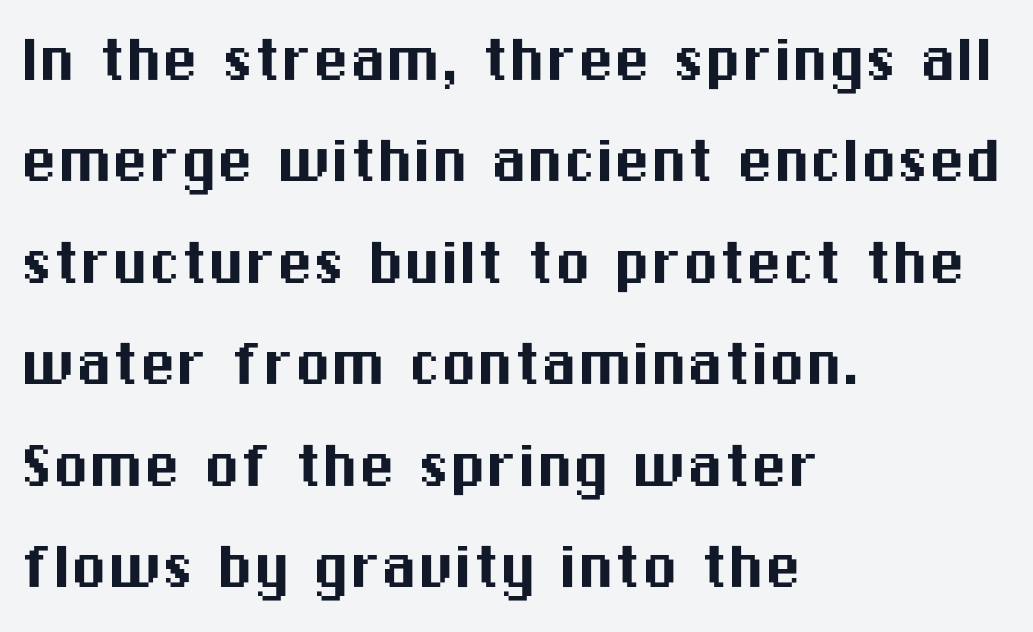
{"serif": "no", "italic": "no", "width": "normal", "stroke_contrast": "medium", "x_height": "medium", "monospaced": "no", "underline": "no", "align": "left", "line_spacing": "normal", "line_spacing_ratio": 1.39, "letter_spacing": "normal", "letter_spacing_em": 0.0, "glyph_px": 73}
